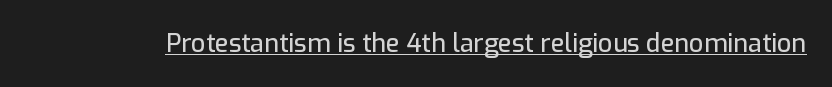
The image shows 25 px text type, upright; set normal letter spacing, underlined.
